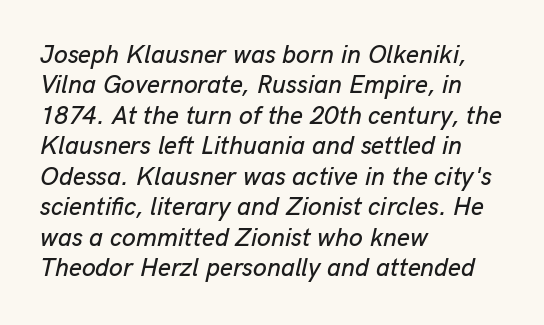
{"italic": "yes", "lean": "right", "slant_degrees": 13, "underline": "no", "align": "left", "line_spacing_ratio": 1.22, "letter_spacing": "normal", "letter_spacing_em": 0.0, "glyph_px": 25}
